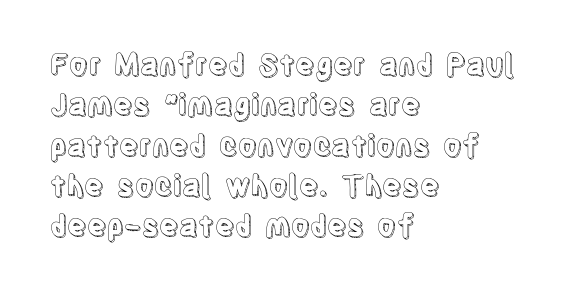
{"italic": "no", "width": "condensed", "x_height": "large", "monospaced": "no", "underline": "no", "align": "left", "line_spacing": "normal", "line_spacing_ratio": 1.39, "letter_spacing": "normal", "letter_spacing_em": 0.0, "glyph_px": 29}
